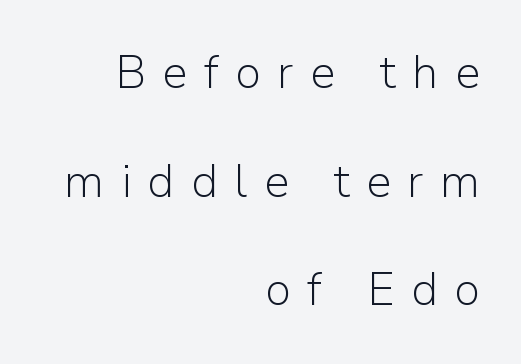
The image shows 46 px light sans-serif type, upright; set right-aligned, loose line spacing (2.36x), unusually wide letter spacing (+0.35 em), not underlined; low stroke contrast and a medium x-height.
